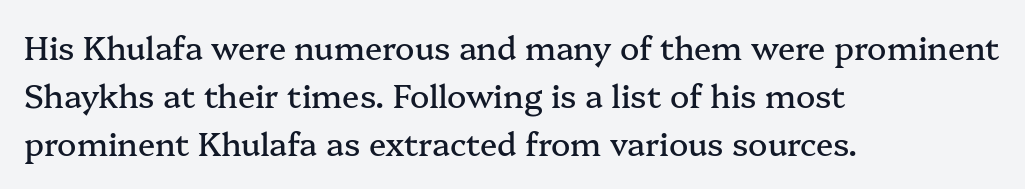
{"serif": "yes", "italic": "no", "width": "normal", "stroke_contrast": "medium", "x_height": "medium", "monospaced": "no", "underline": "no", "align": "left", "line_spacing": "normal", "line_spacing_ratio": 1.5, "letter_spacing": "normal", "letter_spacing_em": 0.0, "glyph_px": 32}
